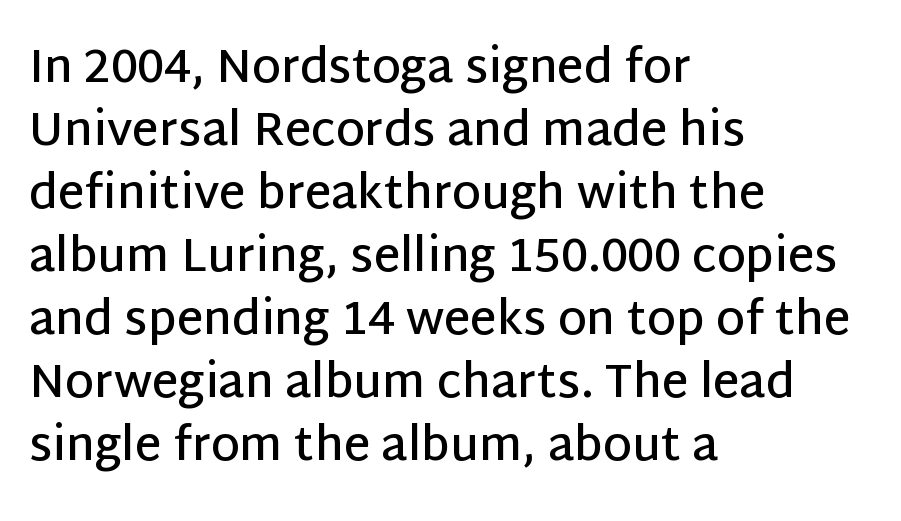
{"serif": "no", "italic": "no", "bold": "semi", "weight": "semibold", "width": "normal", "stroke_contrast": "low", "x_height": "large", "monospaced": "no", "underline": "no", "align": "left", "line_spacing": "normal", "line_spacing_ratio": 1.37, "letter_spacing": "normal", "letter_spacing_em": 0.0, "glyph_px": 46}
